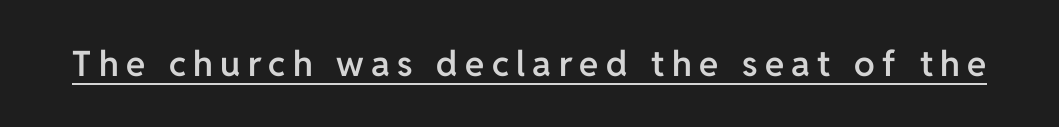
The image shows 35 px semibold sans-serif type, upright; set unusually wide letter spacing (+0.21 em), underlined; low stroke contrast and a medium x-height.
